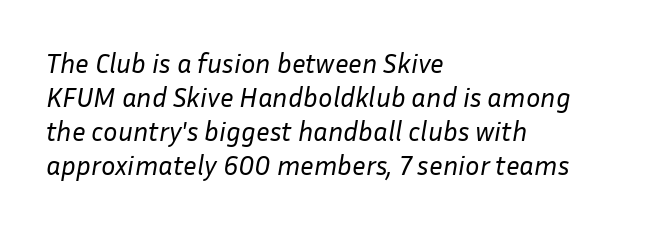
Layout note: lines flush left. The area under the type is left untouched. The horizontal fit of the characters is conventional and even. Caption: face not bold, strokes unweighted. A typesetter would call this leading conventional body-copy spacing.
